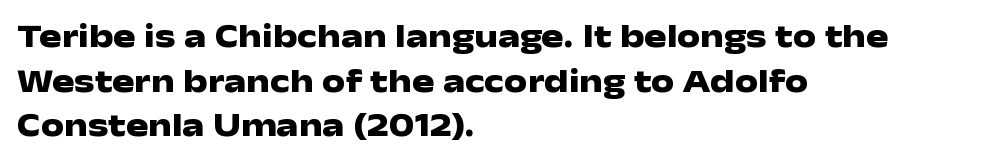
{"serif": "no", "italic": "no", "bold": "yes", "weight": "heavy", "width": "wide", "stroke_contrast": "low", "x_height": "medium", "monospaced": "no", "underline": "no", "align": "left", "line_spacing": "normal", "line_spacing_ratio": 1.35, "letter_spacing": "normal", "letter_spacing_em": 0.0, "glyph_px": 33}
